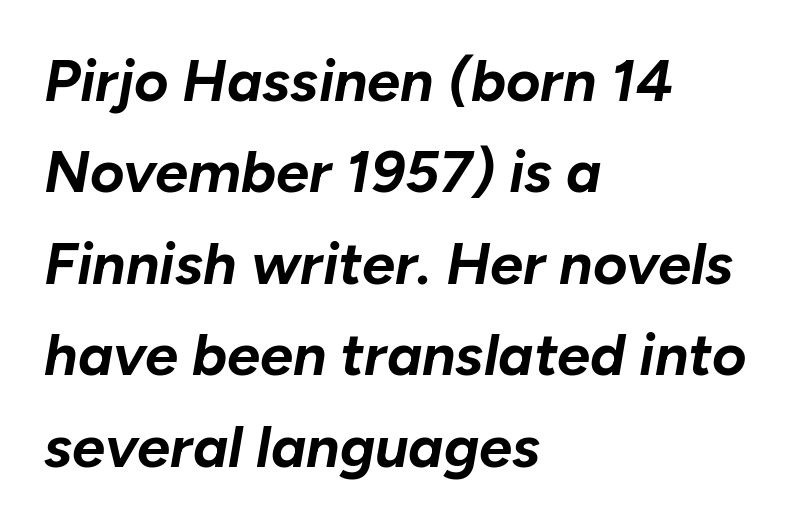
Regarding leading, the lines here are spaced in the standard way. Does the copy run flush right? No — it runs flush left. Decoration check: the copy has no underline. Is the type slanted? Yes — the strokes lean at a clear angle. A typesetter would call this proportional, since set widths differ per character.
